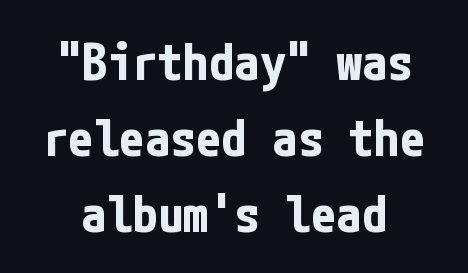
Q: Is the text bold? A: Yes.
Q: Is the text italic (slanted)? A: No, it is upright.
Q: Is the typeface a serif or a sans-serif typeface? A: Sans-serif.
Q: Is the text underlined? A: No.
Q: Is the spacing between letters normal or unusually wide? A: Normal.
Q: Is the spacing between lines tight, normal or loose? A: Normal.
Q: Width (condensed, normal, or wide)? A: Condensed.
Q: Stroke contrast? A: Low.
Q: x-height? A: Medium.
